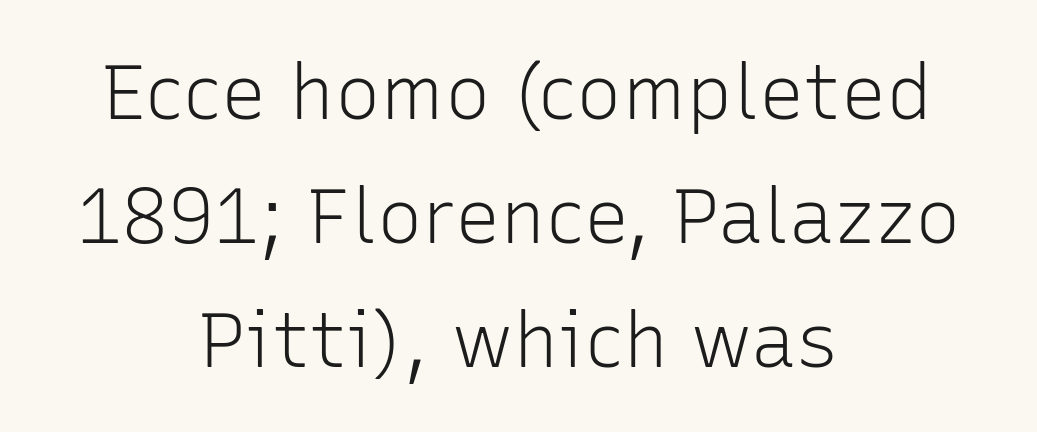
{"serif": "no", "italic": "no", "bold": "no", "weight": "light", "width": "normal", "stroke_contrast": "low", "x_height": "medium", "monospaced": "no", "underline": "no", "align": "center", "line_spacing": "normal", "line_spacing_ratio": 1.63, "letter_spacing": "normal", "letter_spacing_em": 0.0, "glyph_px": 76}
